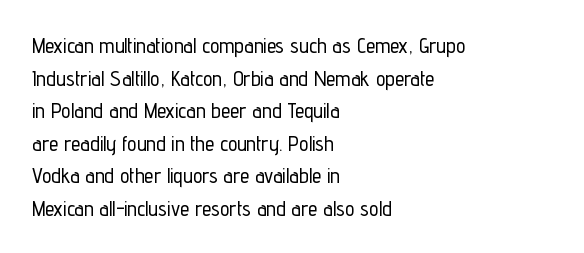
The image shows 21 px text type, upright; set left-aligned, normal line spacing (1.55x), normal letter spacing, not underlined.
